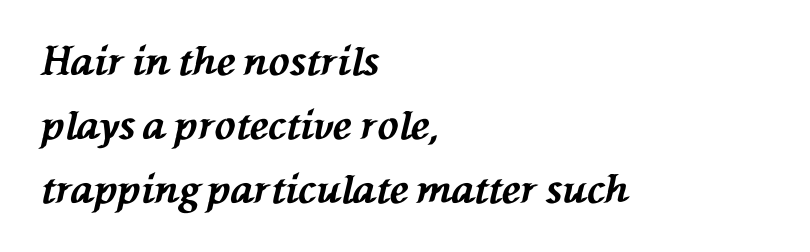
The gaps between neighbouring characters are ordinary and unremarkable. Yep, that's italic — everything's leaning. Do the characters align in a grid? No, the font is proportional. In terms of leading, this rendering sits right in the middle. Typesetter's note: full bold, strokes at maximum text heaviness. The strip under each line holds only bare page.
